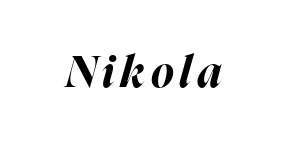
The image shows 43 px bold type, italic (leaning right); set not underlined; high stroke contrast and a medium x-height.
